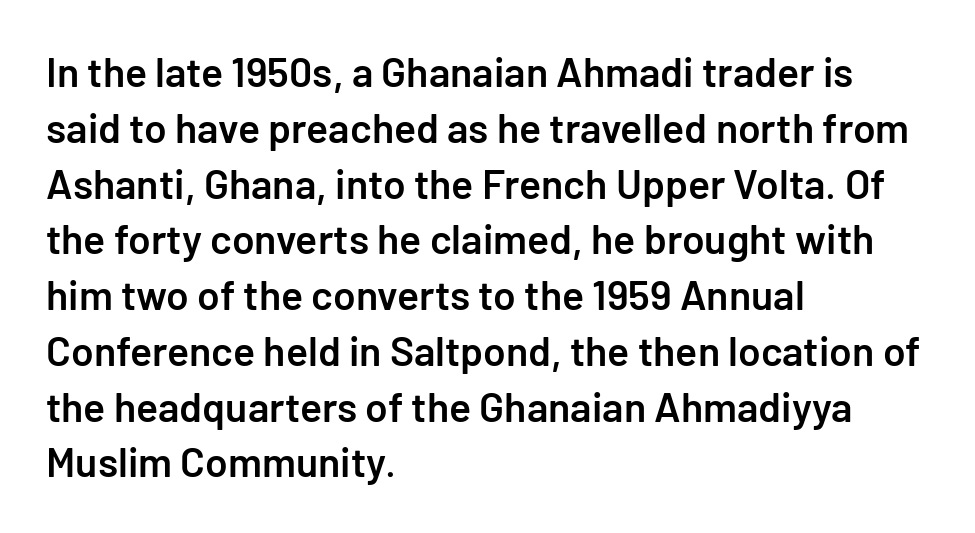
The image shows 41 px semibold sans-serif type, upright; set left-aligned, normal line spacing (1.36x), normal letter spacing, not underlined; low stroke contrast and a medium x-height.
